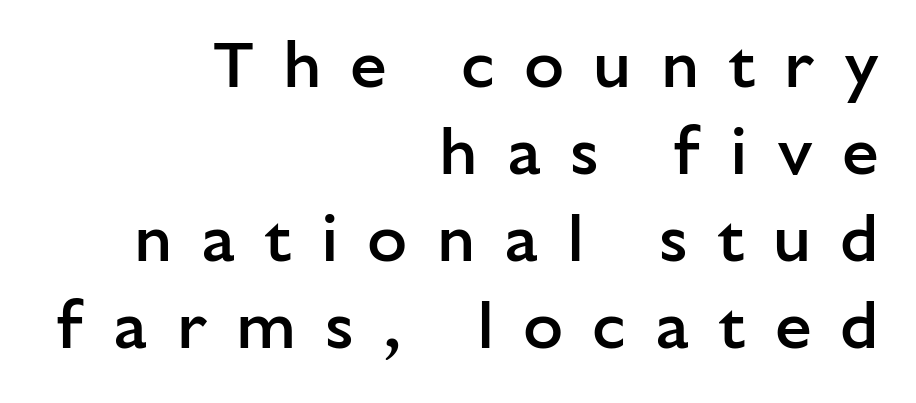
If you drew a ruler down the right edge, every line would touch it. Typographic density is moderately raised because the face is semibold. The tracking reads as deliberately expanded to a designer's eye. In terms of letterform style, serifs are entirely absent. Lines of text with bare space underneath.
